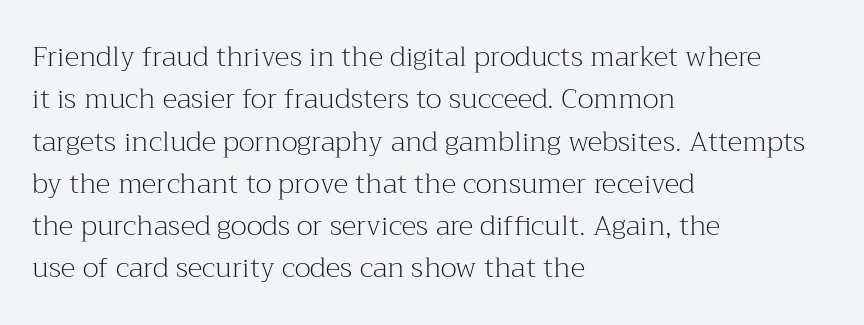
You could not count columns in this text — the font is proportionally spaced. Quick note: not italic, upright. Short and long lines alike share a common starting point at left. Lines of text with bare space underneath. Students, note that the glyphs here touch the page at normal intervals. A typesetter would call this leading conventional body-copy spacing.
